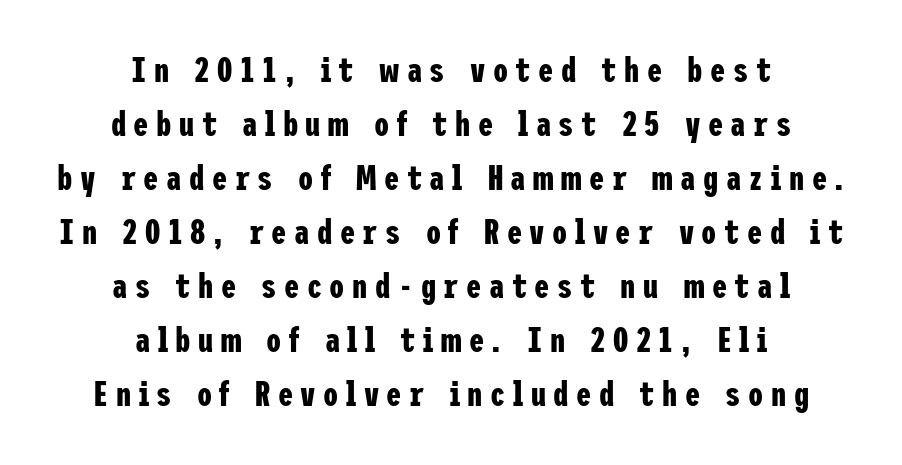
Q: Is the text bold? A: Yes.
Q: Is the text italic (slanted)? A: No, it is upright.
Q: Is the typeface a serif or a sans-serif typeface? A: Sans-serif.
Q: Is the text underlined? A: No.
Q: How is the paragraph aligned? A: Centered.
Q: Is the spacing between letters normal or unusually wide? A: Unusually wide.
Q: Is the spacing between lines tight, normal or loose? A: Normal.
Q: Width (condensed, normal, or wide)? A: Condensed.
Q: Stroke contrast? A: Low.
Q: x-height? A: Medium.
